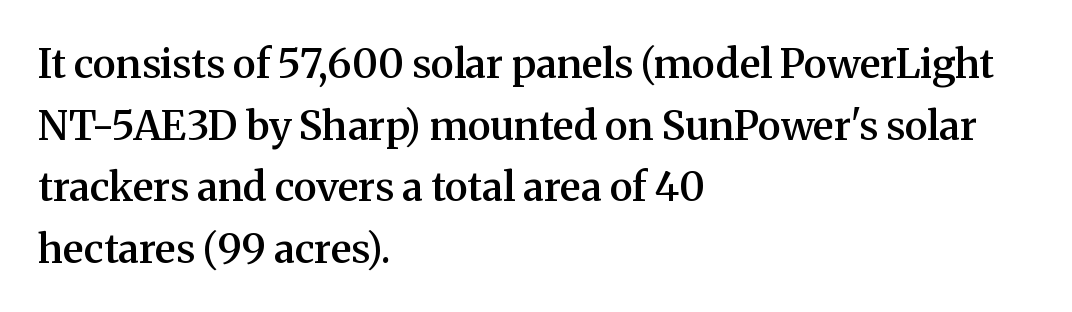
The image shows 40 px semibold serif type, upright; set left-aligned, normal line spacing (1.54x), normal letter spacing, not underlined; medium stroke contrast and a medium x-height.
